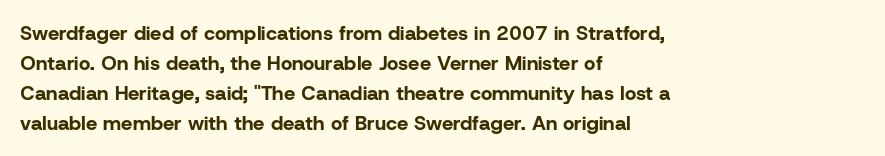
{"italic": "no", "bold": "yes", "underline": "no", "align": "left", "line_spacing": "normal", "line_spacing_ratio": 1.5, "letter_spacing": "normal", "letter_spacing_em": 0.0, "glyph_px": 20}
